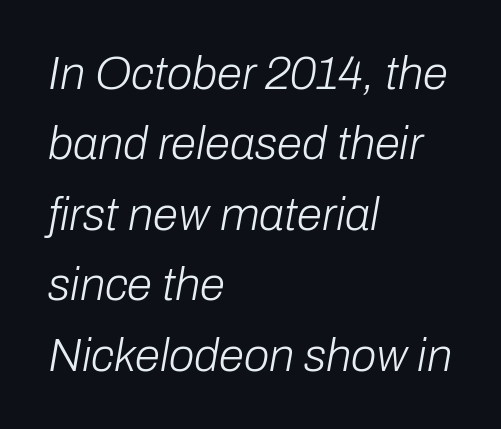
{"italic": "yes", "lean": "right", "slant_degrees": 10, "bold": "no", "weight": "light", "width": "normal", "stroke_contrast": "low", "x_height": "medium", "monospaced": "no", "underline": "no", "align": "left", "line_spacing": "normal", "line_spacing_ratio": 1.53, "letter_spacing": "normal", "letter_spacing_em": 0.0, "glyph_px": 46}
